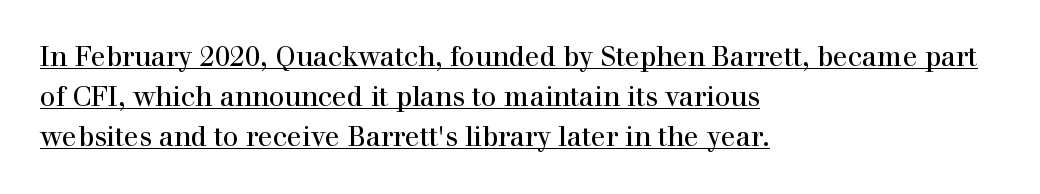
{"italic": "no", "underline": "yes", "align": "left", "line_spacing": "normal", "line_spacing_ratio": 1.48, "letter_spacing": "normal", "letter_spacing_em": 0.0, "glyph_px": 27}
